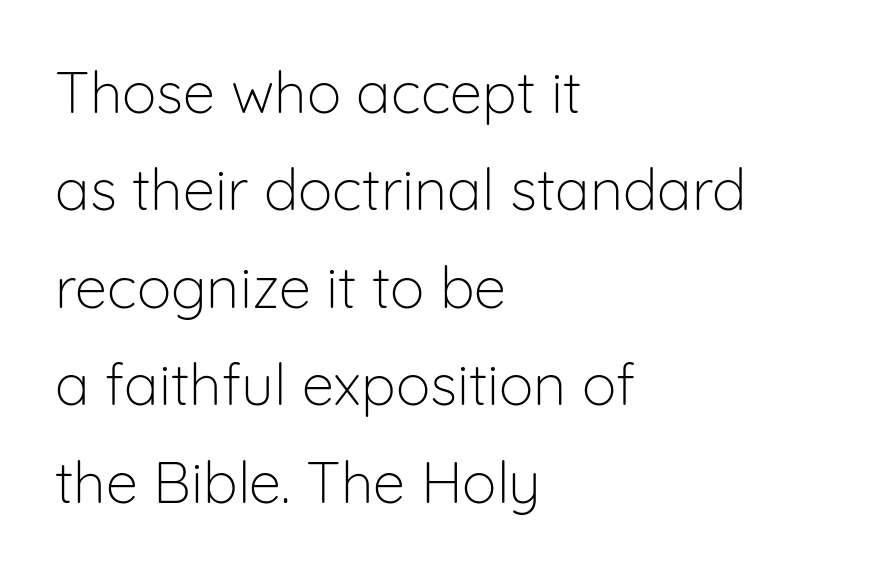
Check under the words: just untouched page. In terms of leading, this rendering sits right in the middle. Is the stroke heavy? The answer is a plain regular-or-lighter. Think of a printed novel: that variable character pitch is what you see here. Leftover space on each line is placed entirely after the last word.
